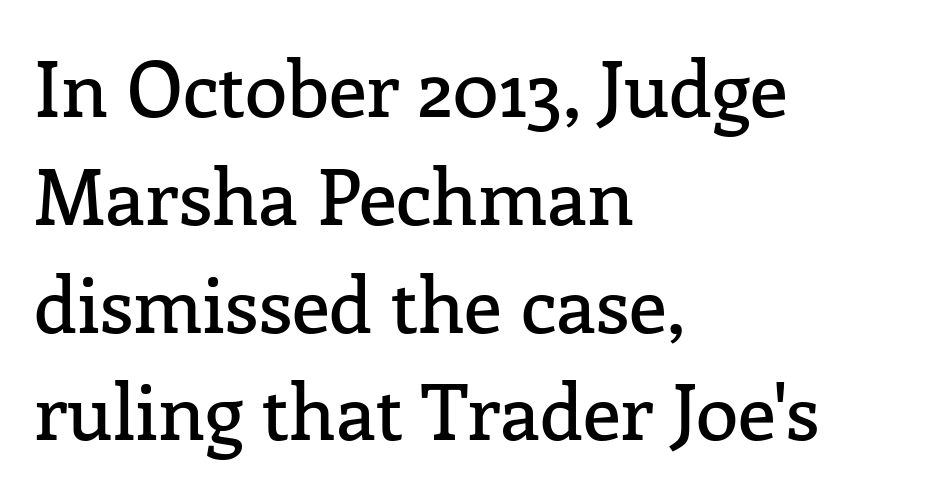
Q: Is the text italic (slanted)? A: No, it is upright.
Q: Is the typeface a serif or a sans-serif typeface? A: Serif.
Q: Is the text underlined? A: No.
Q: How is the paragraph aligned? A: Left-aligned.
Q: Is the spacing between letters normal or unusually wide? A: Normal.
Q: Is the spacing between lines tight, normal or loose? A: Normal.
Q: Width (condensed, normal, or wide)? A: Normal.
Q: Stroke contrast? A: Low.
Q: x-height? A: Medium.
Q: Monospaced? A: No.
